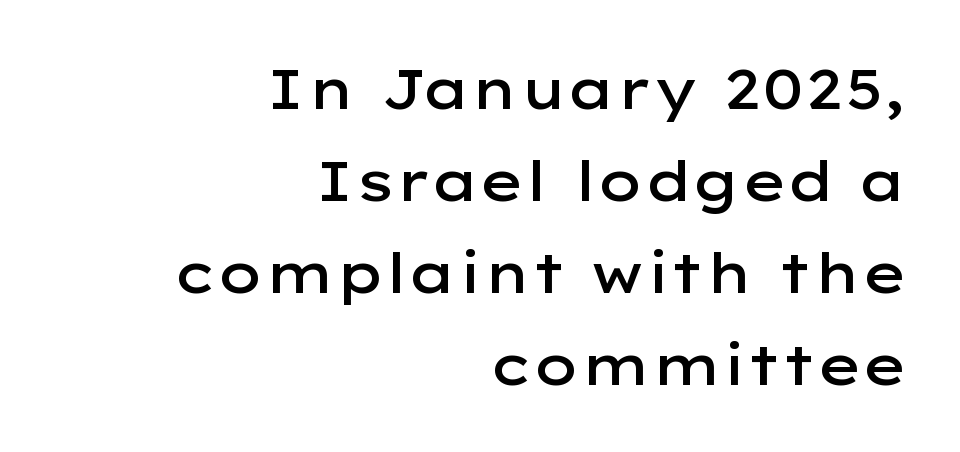
Q: Is the text bold? A: Semi-bold.
Q: Is the text italic (slanted)? A: No, it is upright.
Q: Is the typeface a serif or a sans-serif typeface? A: Sans-serif.
Q: Is the text underlined? A: No.
Q: How is the paragraph aligned? A: Right-aligned.
Q: Is the spacing between letters normal or unusually wide? A: Normal.
Q: Is the spacing between lines tight, normal or loose? A: Normal.
Q: Width (condensed, normal, or wide)? A: Wide.
Q: Stroke contrast? A: Low.
Q: x-height? A: Medium.
Q: Monospaced? A: No.
